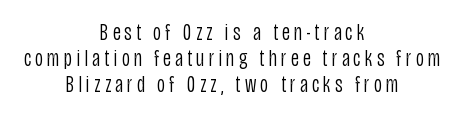
{"italic": "no", "bold": "no", "underline": "no", "align": "center", "line_spacing": "tight", "line_spacing_ratio": 1.09, "glyph_px": 24}
